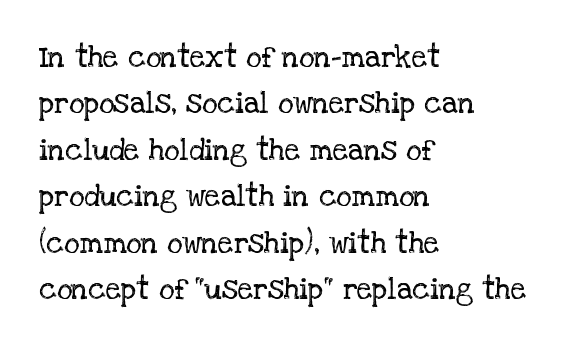
{"serif": "yes", "italic": "no", "bold": "no", "weight": "regular", "width": "normal", "stroke_contrast": "low", "x_height": "large", "monospaced": "no", "underline": "no", "align": "left", "line_spacing": "normal", "line_spacing_ratio": 1.55, "letter_spacing": "normal", "letter_spacing_em": 0.0, "glyph_px": 30}
